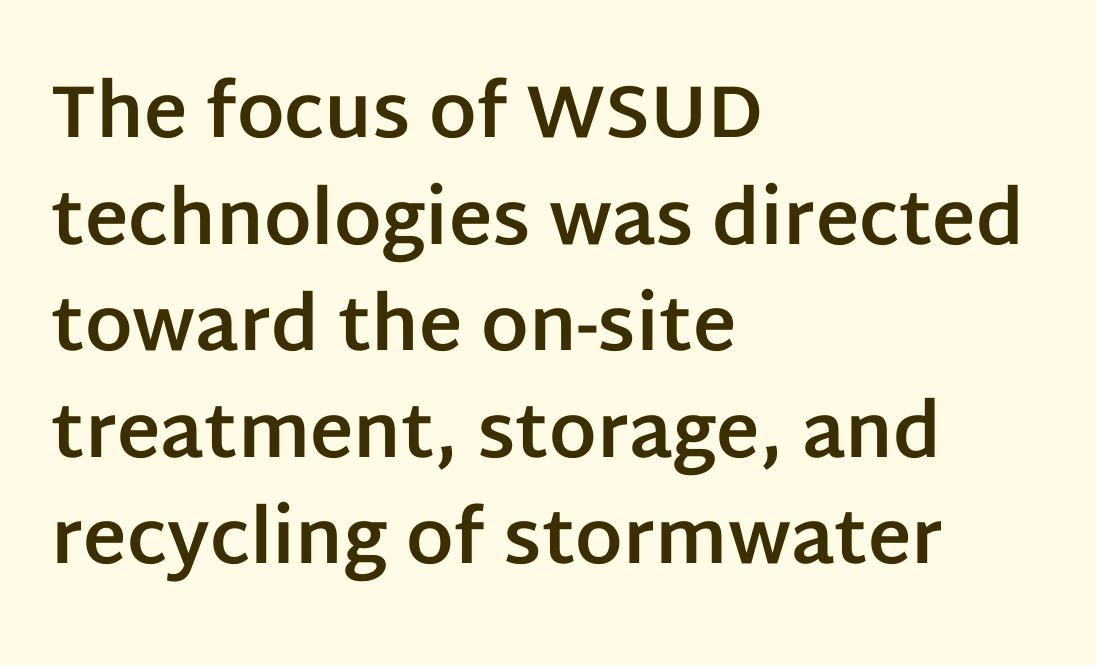
Q: Is the text bold? A: Yes.
Q: Is the text italic (slanted)? A: No, it is upright.
Q: Is the typeface a serif or a sans-serif typeface? A: Sans-serif.
Q: Is the text underlined? A: No.
Q: How is the paragraph aligned? A: Left-aligned.
Q: Is the spacing between letters normal or unusually wide? A: Normal.
Q: Is the spacing between lines tight, normal or loose? A: Normal.
Q: Width (condensed, normal, or wide)? A: Normal.
Q: Stroke contrast? A: Low.
Q: x-height? A: Large.
Q: Monospaced? A: No.
